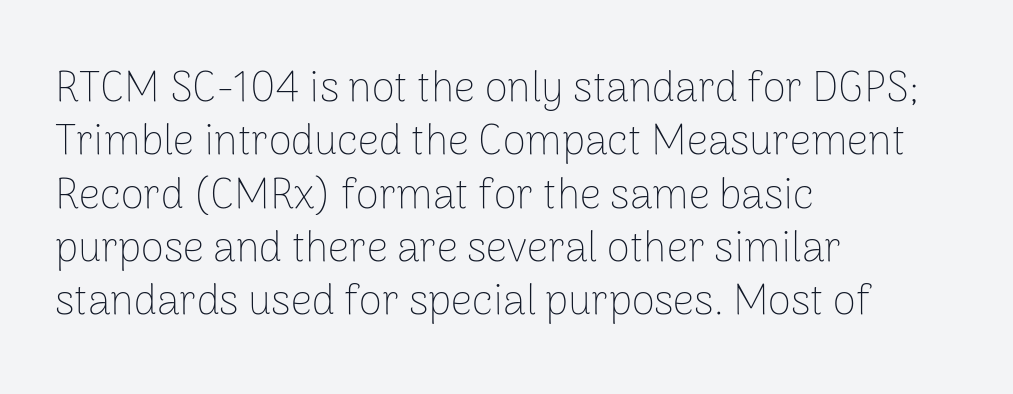
The image shows 42 px thin sans-serif type, upright; set left-aligned, normal line spacing (1.27x), normal letter spacing, not underlined; low stroke contrast and a medium x-height.
